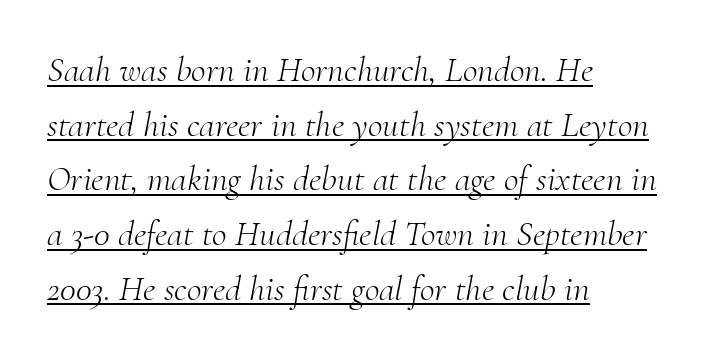
Varying glyph widths throughout — classic text-font behaviour. The passage shown is typeset with a serif family. Quick note: interline space is typical. The setting favours the left margin, as ordinary paragraphs usually do.
